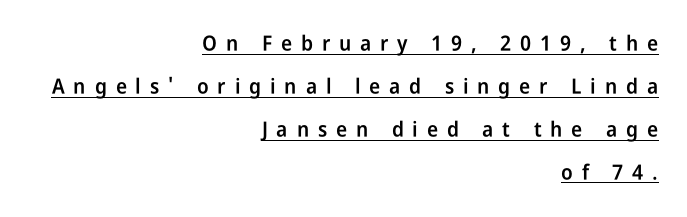
The paragraph has a hard right edge and a soft left edge. Loose tracking; the words dissolve into strings of separated letters. Vertically, the passage feels expansive, rows floating well apart. Every character sits straight up, as roman type does. Stems and bowls a touch heavier than normal — semibold.
